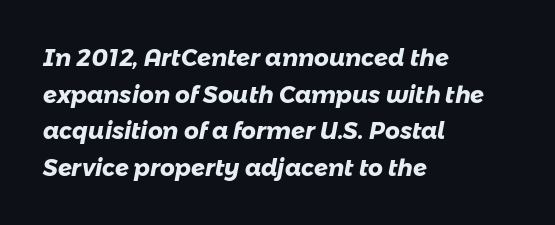
Strong, thick strokes mark this as bold type. Casual observation: everything's shoved over to the left. Only glyphs here, with clear space below each row. Vertically, the passage feels balanced, rows spaced as you'd expect.
